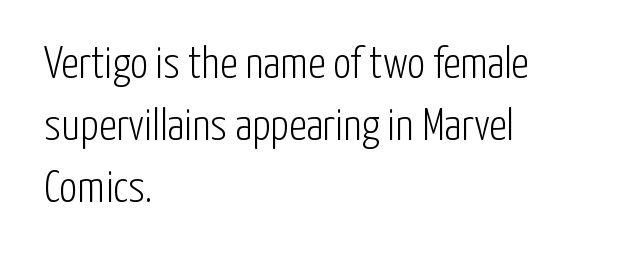
No letter is thick-stroked: the sample isn't bold. Unlike a traditional serif, this face leaves its strokes unadorned. A student would call this left alignment; a typographer would say flush left, rag right. The letters sit at their default tracking, neither squeezed nor spread. It's the straight-up-and-down kind of type. Think of a printed novel: that variable character pitch is what you see here.
